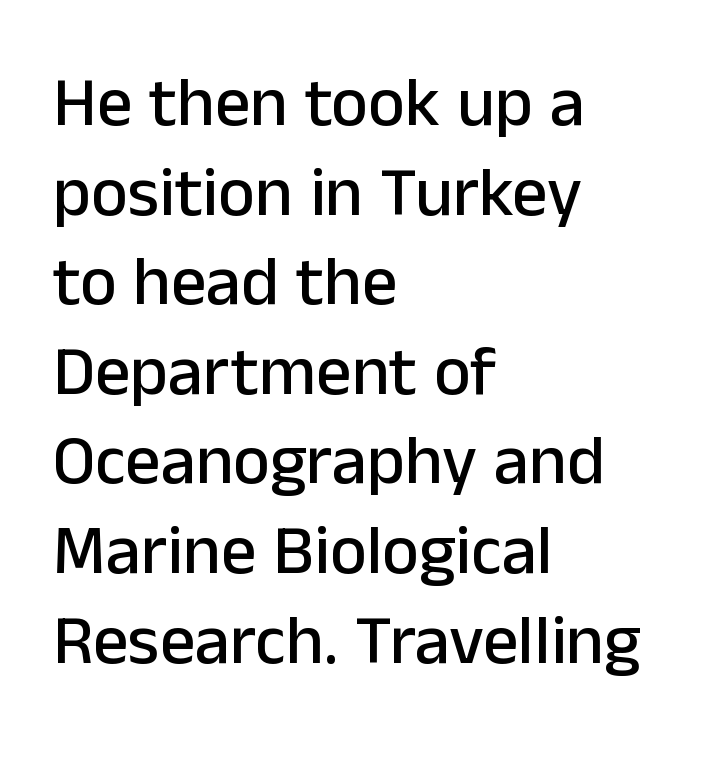
The image shows 70 px sans-serif type, upright; set left-aligned, normal line spacing (1.28x), normal letter spacing, not underlined; low stroke contrast and a medium x-height.
